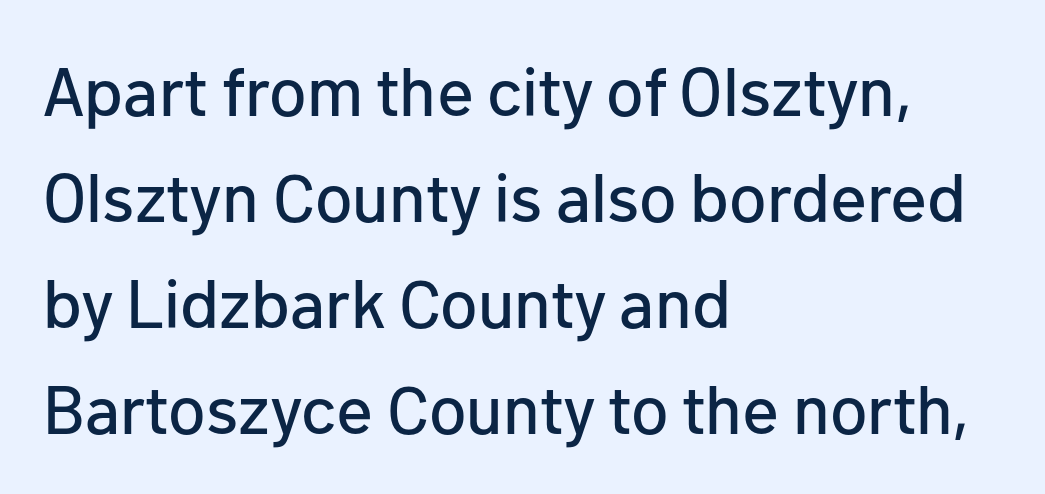
Q: Is the text italic (slanted)? A: No, it is upright.
Q: Is the typeface a serif or a sans-serif typeface? A: Sans-serif.
Q: Is the text underlined? A: No.
Q: How is the paragraph aligned? A: Left-aligned.
Q: Is the spacing between letters normal or unusually wide? A: Normal.
Q: Is the spacing between lines tight, normal or loose? A: Normal.
Q: Width (condensed, normal, or wide)? A: Normal.
Q: Stroke contrast? A: Low.
Q: x-height? A: Medium.
Q: Monospaced? A: No.
